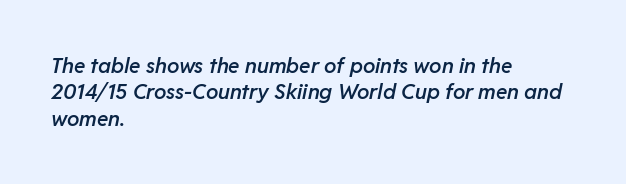
{"italic": "yes", "lean": "right", "slant_degrees": 11, "bold": "semi", "underline": "no", "align": "left", "line_spacing": "normal", "line_spacing_ratio": 1.26, "letter_spacing": "normal", "letter_spacing_em": 0.0, "glyph_px": 21}
